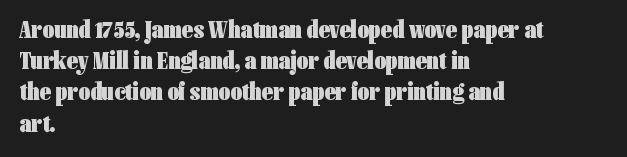
The image shows 25 px bold type, upright; set left-aligned, normal line spacing (1.25x), normal letter spacing, not underlined.
